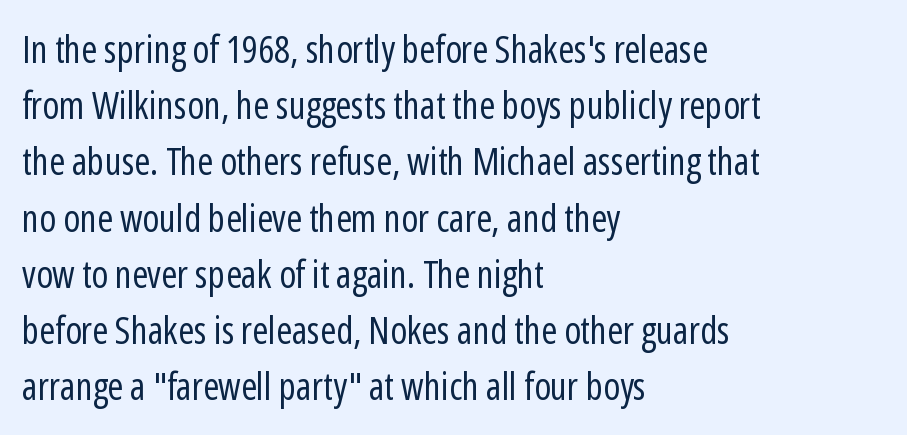
Q: Is the text bold? A: No.
Q: Is the text italic (slanted)? A: No, it is upright.
Q: Is the typeface a serif or a sans-serif typeface? A: Sans-serif.
Q: Is the text underlined? A: No.
Q: How is the paragraph aligned? A: Left-aligned.
Q: Is the spacing between letters normal or unusually wide? A: Normal.
Q: Is the spacing between lines tight, normal or loose? A: Normal.
Q: Width (condensed, normal, or wide)? A: Condensed.
Q: Stroke contrast? A: Low.
Q: x-height? A: Medium.
Q: Monospaced? A: No.
